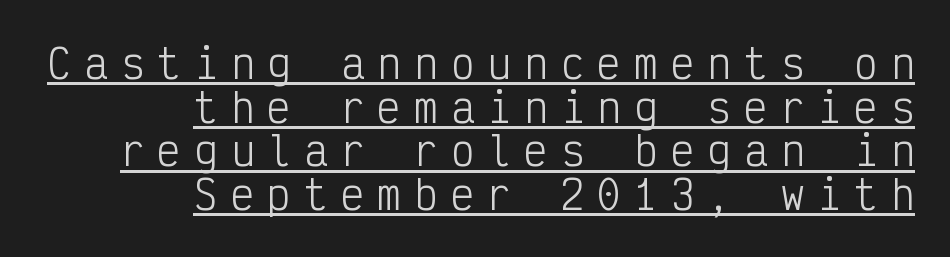
Q: Is the text bold? A: No.
Q: Is the text italic (slanted)? A: No, it is upright.
Q: Is the typeface a serif or a sans-serif typeface? A: Sans-serif.
Q: Is the text underlined? A: Yes.
Q: How is the paragraph aligned? A: Right-aligned.
Q: Is the spacing between letters normal or unusually wide? A: Unusually wide.
Q: Is the spacing between lines tight, normal or loose? A: Tight.
Q: Width (condensed, normal, or wide)? A: Condensed.
Q: Stroke contrast? A: Low.
Q: x-height? A: Medium.
Q: Monospaced? A: Yes.
